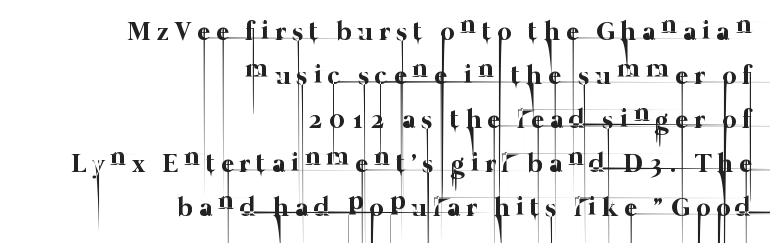
{"bold": "no", "underline": "no", "align": "right", "line_spacing": "normal", "line_spacing_ratio": 1.63, "letter_spacing": "wide", "letter_spacing_em": 0.23, "glyph_px": 27}
